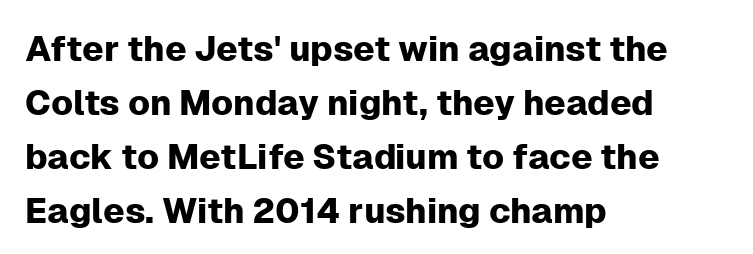
Compared with typical paragraphs, the rows here are spaced about the same. Beneath every word, the page is bare. I'd call this a sans setting — the letters go barefoot. In terms of posture, this sample is upright. Varying glyph widths throughout — classic text-font behaviour.
